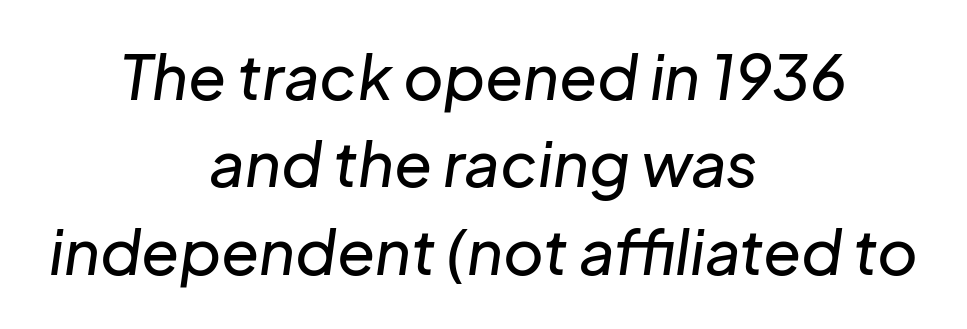
Q: Is the text italic (slanted)? A: Yes, it leans right by about 8 degrees.
Q: Is the text underlined? A: No.
Q: How is the paragraph aligned? A: Centered.
Q: Is the spacing between letters normal or unusually wide? A: Normal.
Q: Is the spacing between lines tight, normal or loose? A: Normal.
Q: Width (condensed, normal, or wide)? A: Normal.
Q: Stroke contrast? A: Low.
Q: x-height? A: Medium.
Q: Monospaced? A: No.
